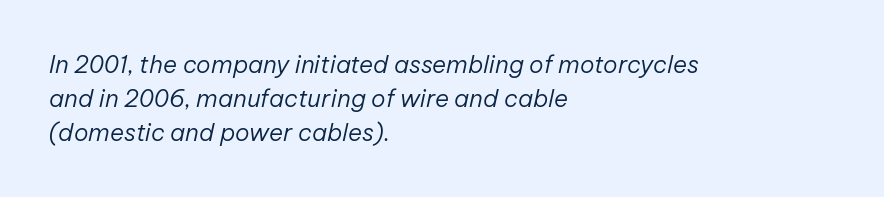
This block has exactly the height ordinary leading produces. Designer's note — italics engaged. This rendering uses left alignment, leaving the right contour irregular. Descenders hang freely into open space. Weight: regular or lighter.
